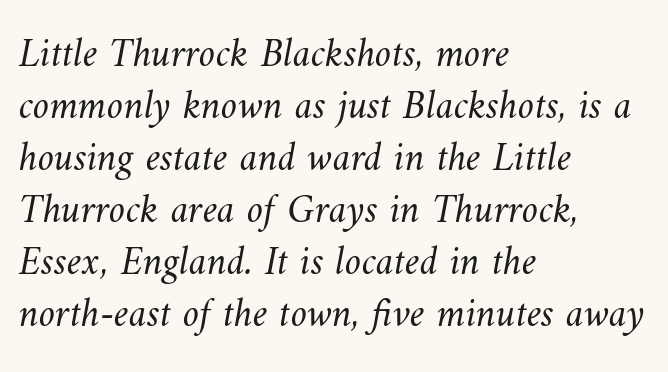
{"bold": "no", "weight": "light", "width": "normal", "stroke_contrast": "medium", "x_height": "small", "monospaced": "no", "underline": "no", "align": "left", "line_spacing": "normal", "line_spacing_ratio": 1.27, "letter_spacing": "normal", "letter_spacing_em": 0.0, "glyph_px": 41}
